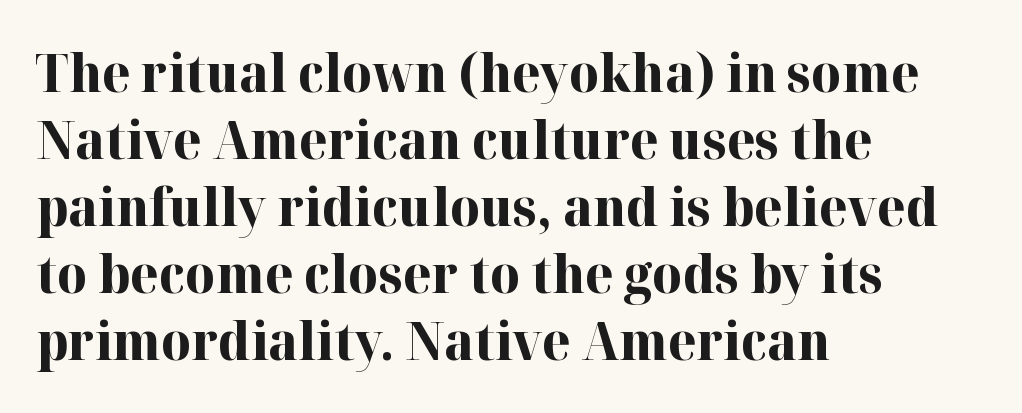
The image shows 52 px bold serif type, upright; set left-aligned, normal line spacing (1.29x), normal letter spacing, not underlined; high stroke contrast and a medium x-height.
